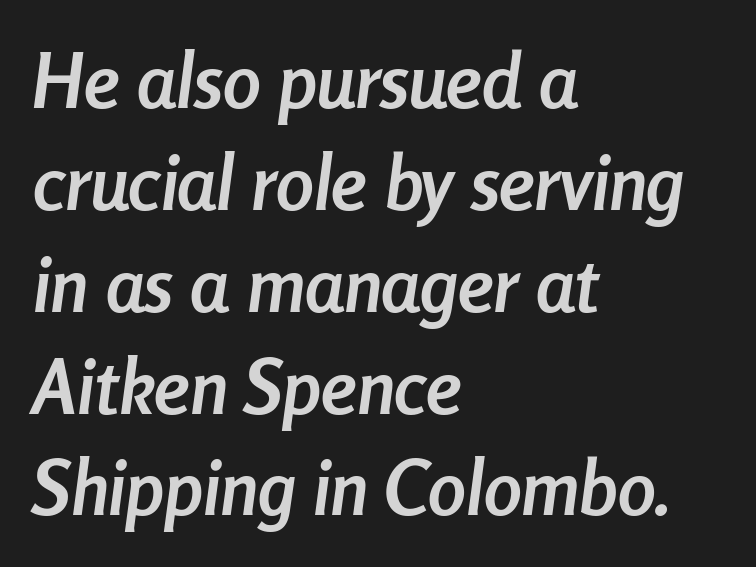
Q: Is the text bold? A: Yes.
Q: Is the text italic (slanted)? A: Yes, it leans right by about 8 degrees.
Q: Is the text underlined? A: No.
Q: How is the paragraph aligned? A: Left-aligned.
Q: Is the spacing between letters normal or unusually wide? A: Normal.
Q: Is the spacing between lines tight, normal or loose? A: Normal.
Q: Width (condensed, normal, or wide)? A: Condensed.
Q: Stroke contrast? A: Low.
Q: x-height? A: Medium.
Q: Monospaced? A: No.
